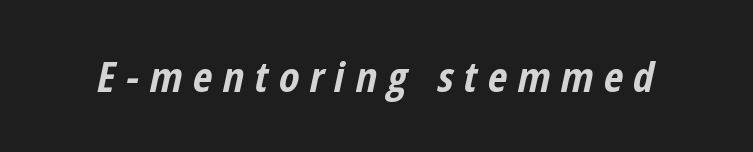
The characters look thick and weighty, a clear bold. A typesetter would call this heavily tracked-out type. Descenders hang freely into open space. These lines are rendered in a variable-pitch font. An italicized treatment has been applied to the whole sample.
